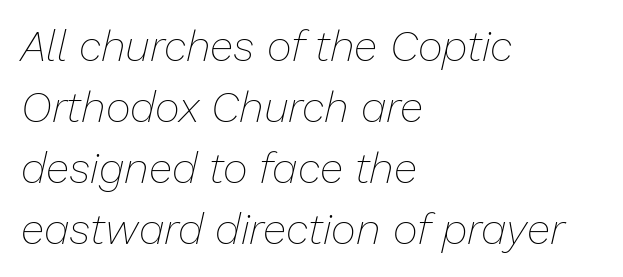
The image shows 43 px thin type, italic (leaning right); set left-aligned, normal line spacing (1.42x), normal letter spacing, not underlined; low stroke contrast and a medium x-height.
